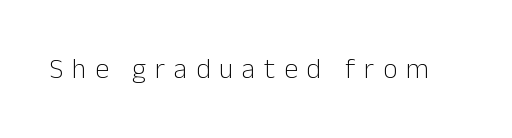
Q: Is the text bold? A: No.
Q: Is the text italic (slanted)? A: No, it is upright.
Q: Is the typeface a serif or a sans-serif typeface? A: Sans-serif.
Q: Is the text underlined? A: No.
Q: Is the spacing between letters normal or unusually wide? A: Unusually wide.
Q: Width (condensed, normal, or wide)? A: Normal.
Q: Stroke contrast? A: Low.
Q: x-height? A: Medium.
Q: Monospaced? A: No.
